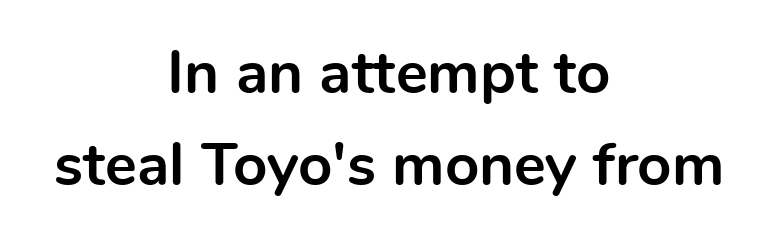
The image shows 60 px bold sans-serif type, upright; set centered, normal line spacing (1.53x), normal letter spacing, not underlined; a medium x-height.
